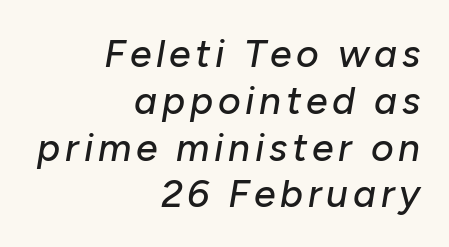
This sample is right-justified, so line beginnings fall wherever the words allow. Compared with ordinary roman type, these characters are visibly tilted. These lines are rendered in a variable-pitch font. A clean baseline with only descenders dipping below it.
